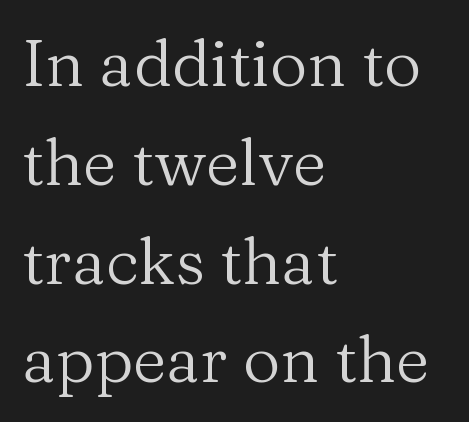
{"serif": "yes", "italic": "no", "bold": "no", "weight": "regular", "width": "normal", "stroke_contrast": "medium", "x_height": "medium", "monospaced": "no", "underline": "no", "align": "left", "line_spacing": "normal", "line_spacing_ratio": 1.52, "letter_spacing": "normal", "letter_spacing_em": 0.0, "glyph_px": 65}
